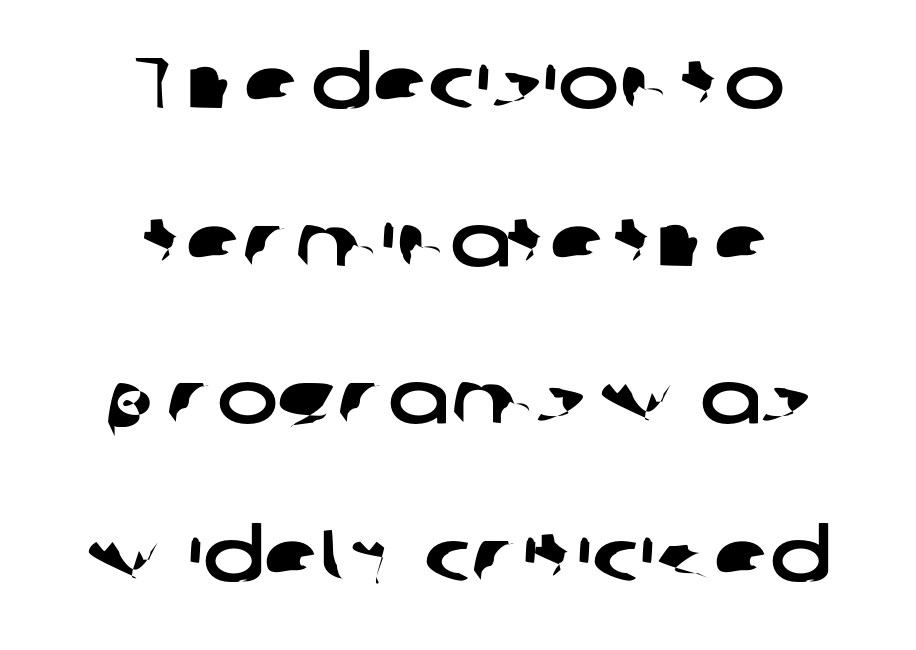
Q: Is the typeface a serif or a sans-serif typeface? A: Sans-serif.
Q: Is the text underlined? A: No.
Q: How is the paragraph aligned? A: Centered.
Q: Is the spacing between letters normal or unusually wide? A: Normal.
Q: Is the spacing between lines tight, normal or loose? A: Loose.
Q: Width (condensed, normal, or wide)? A: Wide.
Q: Stroke contrast? A: Low.
Q: x-height? A: Medium.
Q: Monospaced? A: No.
